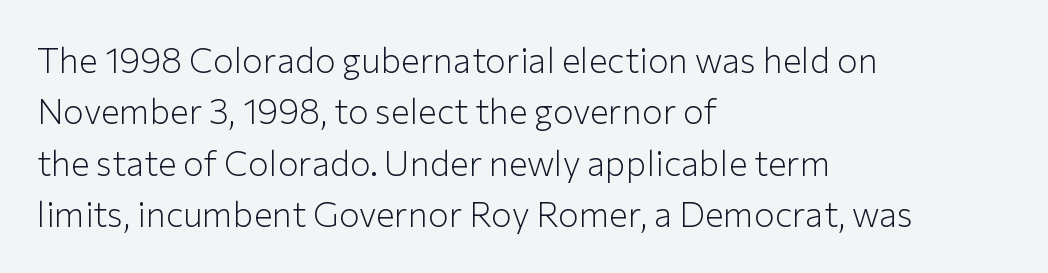
Q: Is the text bold? A: No.
Q: Is the text italic (slanted)? A: No, it is upright.
Q: Is the typeface a serif or a sans-serif typeface? A: Sans-serif.
Q: Is the text underlined? A: No.
Q: How is the paragraph aligned? A: Left-aligned.
Q: Is the spacing between letters normal or unusually wide? A: Normal.
Q: Is the spacing between lines tight, normal or loose? A: Normal.
Q: Width (condensed, normal, or wide)? A: Normal.
Q: Stroke contrast? A: Low.
Q: x-height? A: Medium.
Q: Monospaced? A: No.
